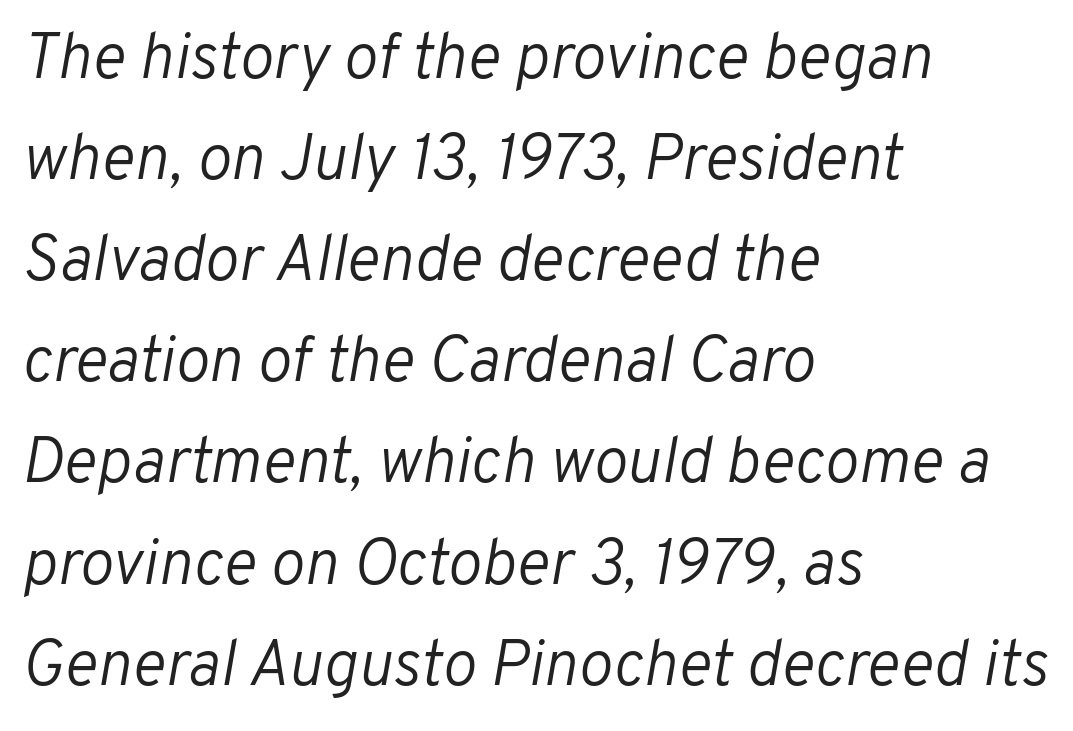
The image shows 64 px light type, italic (leaning right); set left-aligned, normal line spacing (1.58x), normal letter spacing, not underlined; low stroke contrast and a medium x-height.
